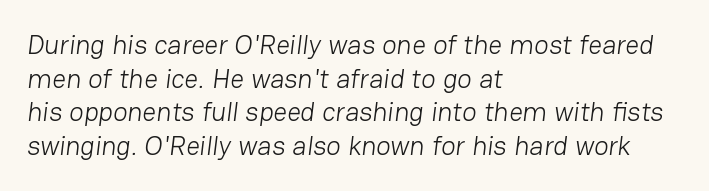
Q: Is the text bold? A: No.
Q: Is the text underlined? A: No.
Q: How is the paragraph aligned? A: Left-aligned.
Q: Is the spacing between letters normal or unusually wide? A: Normal.
Q: Is the spacing between lines tight, normal or loose? A: Normal.
